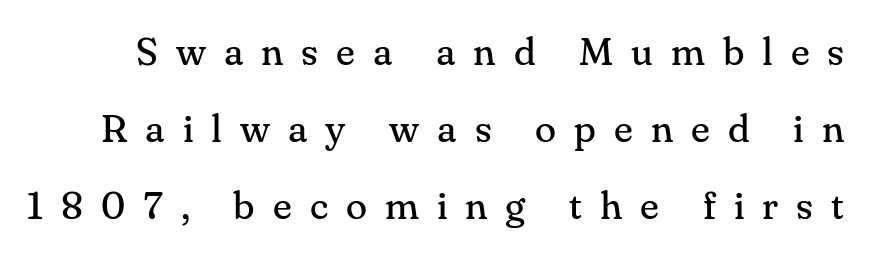
Here the glyphs are tracked loosely, breaking word shapes into spaced letters. Descenders hang freely into open space. Quick note: not italic, upright. This is serif lettering, the kind often seen in printed books. Successive baselines arrive slowly, with a big drop between each. Here the designer chose a conventional face with non-uniform glyph widths.
